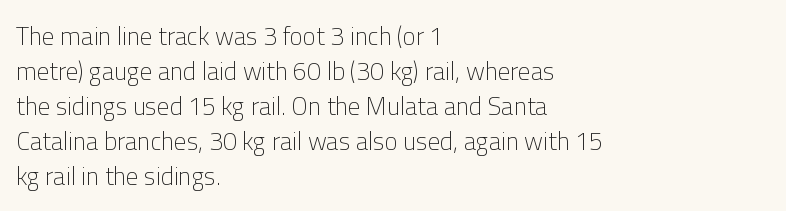
Q: Is the text bold? A: No.
Q: Is the text italic (slanted)? A: No, it is upright.
Q: Is the text underlined? A: No.
Q: How is the paragraph aligned? A: Left-aligned.
Q: Is the spacing between letters normal or unusually wide? A: Normal.
Q: Is the spacing between lines tight, normal or loose? A: Normal.
